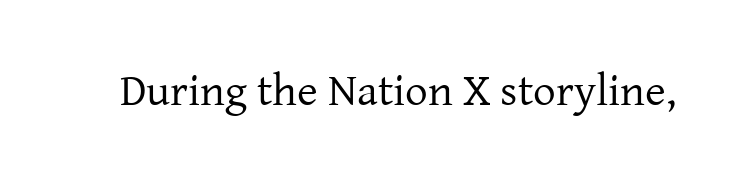
Q: Is the text bold? A: No.
Q: Is the text italic (slanted)? A: No, it is upright.
Q: Is the typeface a serif or a sans-serif typeface? A: Serif.
Q: Is the text underlined? A: No.
Q: Is the spacing between letters normal or unusually wide? A: Normal.
Q: Width (condensed, normal, or wide)? A: Normal.
Q: Stroke contrast? A: Low.
Q: x-height? A: Medium.
Q: Monospaced? A: No.
